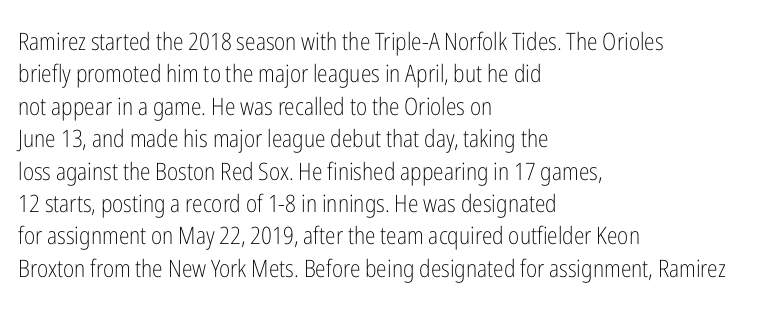
{"italic": "no", "bold": "no", "underline": "no", "align": "left", "line_spacing": "normal", "line_spacing_ratio": 1.35, "letter_spacing": "normal", "letter_spacing_em": 0.0, "glyph_px": 24}
